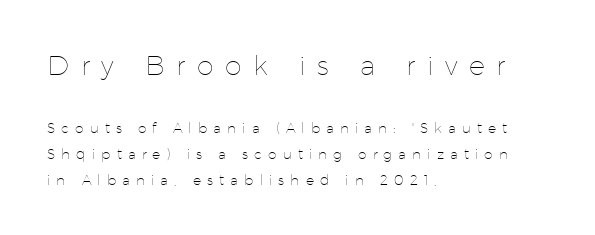
The image shows 27 px text type, upright; set left-aligned, line spacing 1.84x, unusually wide letter spacing (+0.43 em), not underlined; the first (top) block is 1.93x larger.
